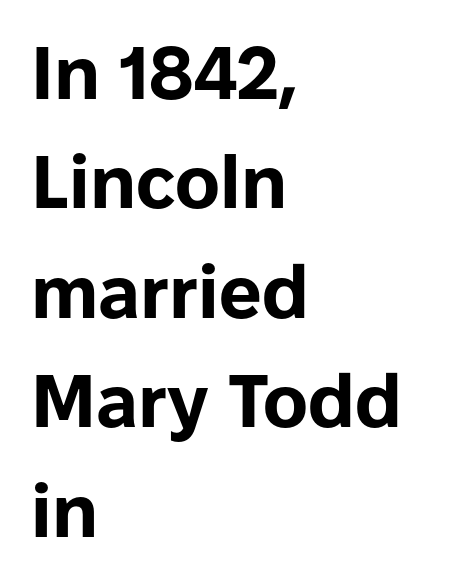
Is this a fixed-width face? No — the glyphs have proportional, varying widths. This is heavy type, rendered in bold. Summary of vertical rhythm: regular, with standard interline spacing. In CSS terms this would be text-align: left. Do the letters lean? They stand straight. Underlining? Definitely not there.
